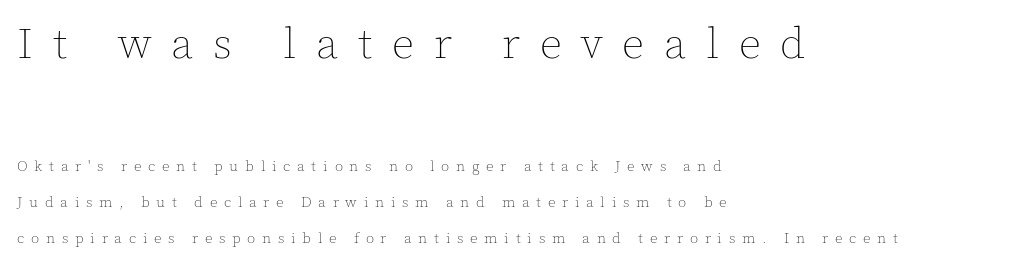
{"italic": "no", "bold": "no", "weight": "thin", "width": "normal", "x_height": "medium", "monospaced": "no", "underline": "no", "align": "left", "line_spacing": "loose", "line_spacing_ratio": 2.39, "letter_spacing": "wide", "letter_spacing_em": 0.45, "larger_block": "first", "size_ratio": 2.93, "glyph_px": 44}
